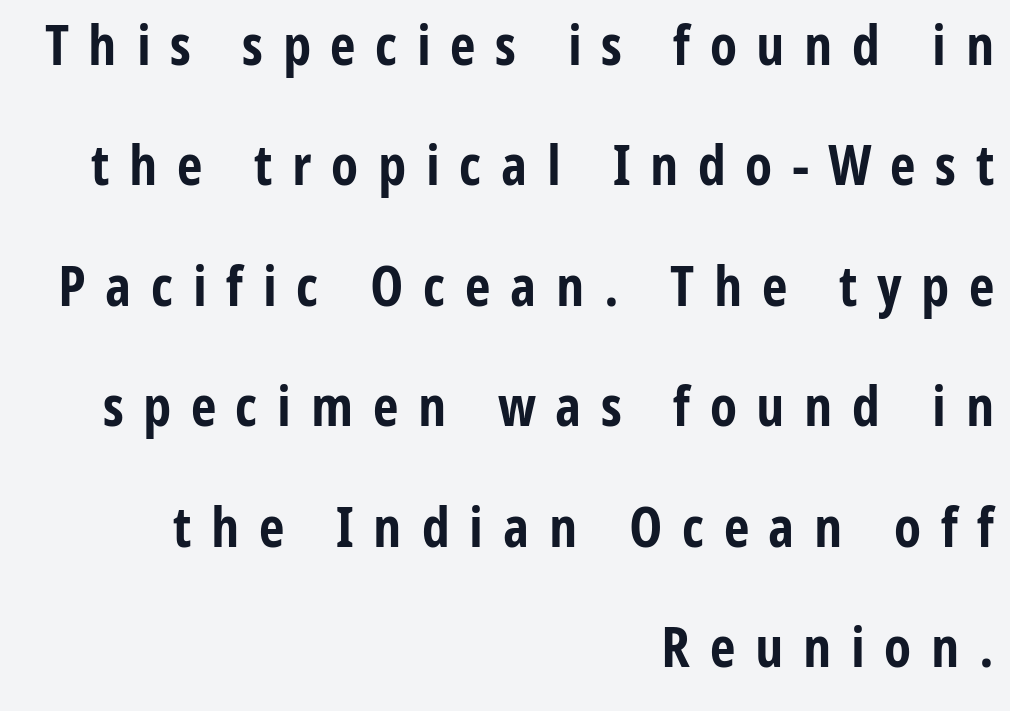
{"serif": "no", "italic": "no", "bold": "yes", "weight": "bold", "width": "condensed", "stroke_contrast": "low", "x_height": "medium", "monospaced": "no", "underline": "no", "align": "right", "line_spacing": "loose", "line_spacing_ratio": 2.15, "letter_spacing": "wide", "letter_spacing_em": 0.35, "glyph_px": 56}
